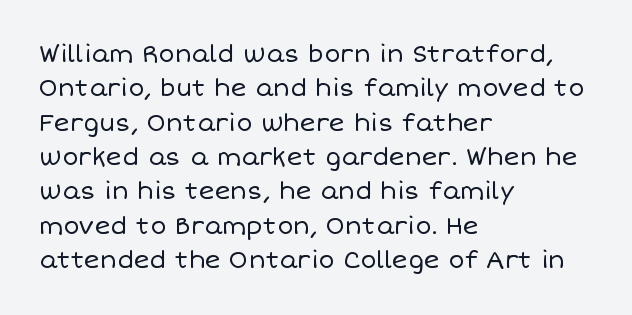
{"italic": "no", "bold": "no", "underline": "no", "align": "left", "line_spacing": "normal", "line_spacing_ratio": 1.43, "letter_spacing": "normal", "letter_spacing_em": 0.0, "glyph_px": 24}
